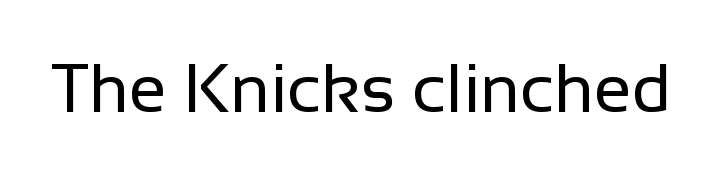
Q: Is the text bold? A: No.
Q: Is the text italic (slanted)? A: No, it is upright.
Q: Is the typeface a serif or a sans-serif typeface? A: Sans-serif.
Q: Is the text underlined? A: No.
Q: Is the spacing between letters normal or unusually wide? A: Normal.
Q: Width (condensed, normal, or wide)? A: Normal.
Q: Stroke contrast? A: Low.
Q: x-height? A: Medium.
Q: Monospaced? A: No.
